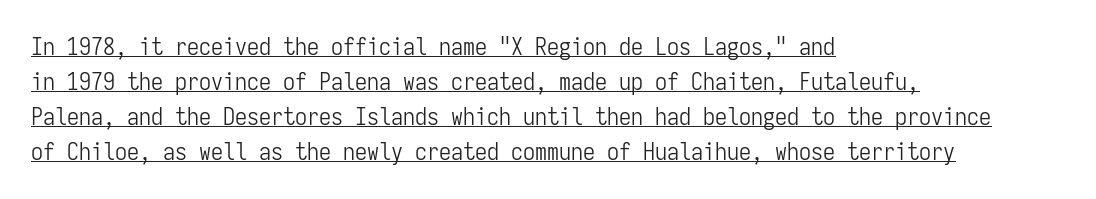
This sample uses plain, unmodified letter spacing. The block of text has a typical density, with ordinary space between rows. The face used here appears with an underline applied. Line starts are locked; line ends wander. Quick note: not italic, upright. No heavy texture on the line: the type isn't bold.
